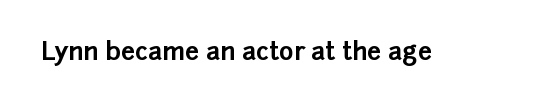
{"italic": "no", "bold": "yes", "underline": "no", "letter_spacing": "normal", "letter_spacing_em": 0.0, "glyph_px": 25}
